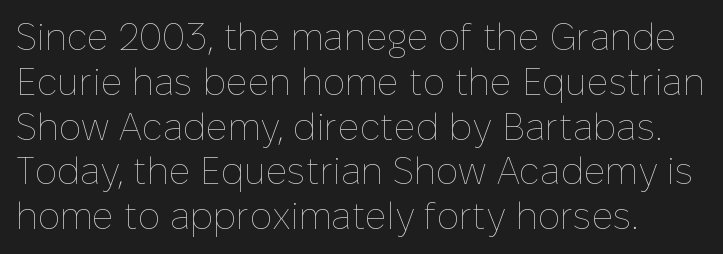
Q: Is the text bold? A: No.
Q: Is the text italic (slanted)? A: No, it is upright.
Q: Is the text underlined? A: No.
Q: Is the spacing between letters normal or unusually wide? A: Normal.
Q: Width (condensed, normal, or wide)? A: Normal.
Q: Stroke contrast? A: Low.
Q: x-height? A: Medium.
Q: Monospaced? A: No.
